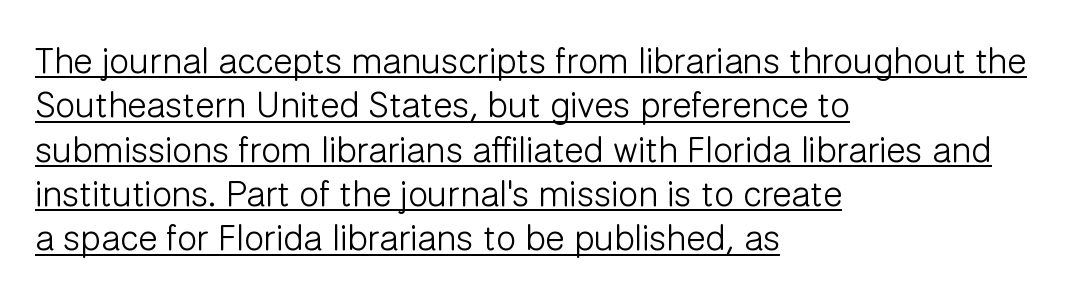
The image shows 36 px light sans-serif type, upright; set left-aligned, line spacing 1.23x, normal letter spacing, underlined; low stroke contrast and a medium x-height.
